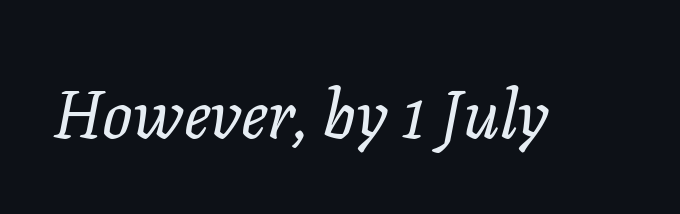
Q: Is the text bold? A: No.
Q: Is the text italic (slanted)? A: Yes, it leans right by about 11 degrees.
Q: Is the text underlined? A: No.
Q: Is the spacing between letters normal or unusually wide? A: Normal.
Q: Width (condensed, normal, or wide)? A: Normal.
Q: Stroke contrast? A: Low.
Q: x-height? A: Medium.
Q: Monospaced? A: No.
